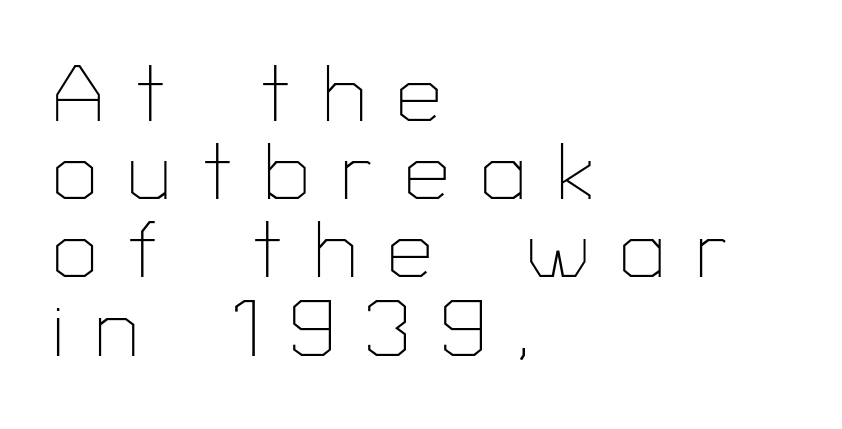
Unbolded letterforms with no extra heft. Interline gaps are noticeably narrow in this sample. Quick note: not italic, upright. Decoration check: the copy has no underline. Reading down the block, your eye returns to a fixed left position each line.
